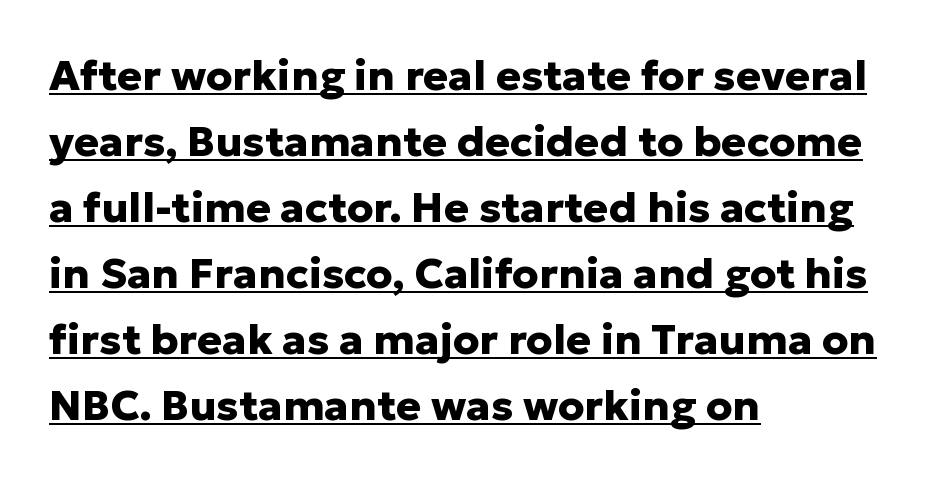
{"serif": "no", "italic": "no", "bold": "yes", "weight": "heavy", "width": "normal", "stroke_contrast": "low", "x_height": "medium", "monospaced": "no", "underline": "yes", "align": "left", "line_spacing": "normal", "line_spacing_ratio": 1.57, "letter_spacing": "normal", "letter_spacing_em": 0.0, "glyph_px": 42}
